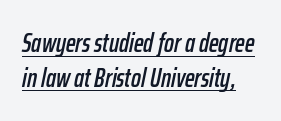
An italicized treatment has been applied to the whole sample. The rendering uses a moderate line-height, typical for paragraphs. Honestly, the letter spacing is just normal — you wouldn't notice it. Underline: present.
